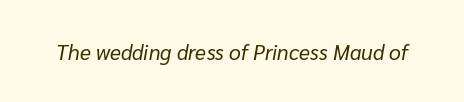
{"italic": "yes", "lean": "right", "slant_degrees": 10, "bold": "no", "underline": "no", "letter_spacing": "normal", "letter_spacing_em": 0.0, "glyph_px": 21}
